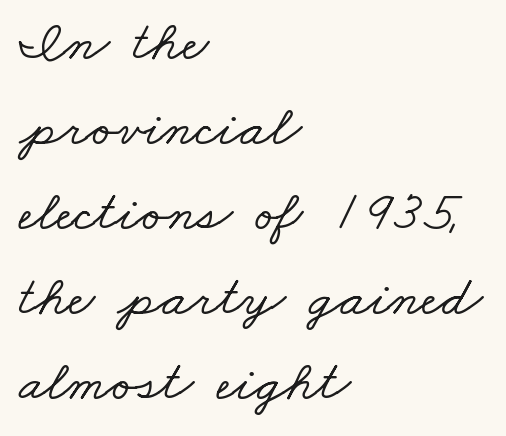
The horizontal fit of the characters is conventional and even. The string is rendered with underlining switched off. A normal amount of white space separates one row of letters from the next. A student would call this left alignment; a typographer would say flush left, rag right. The face used here is proportionally spaced, like ordinary book or web type.
